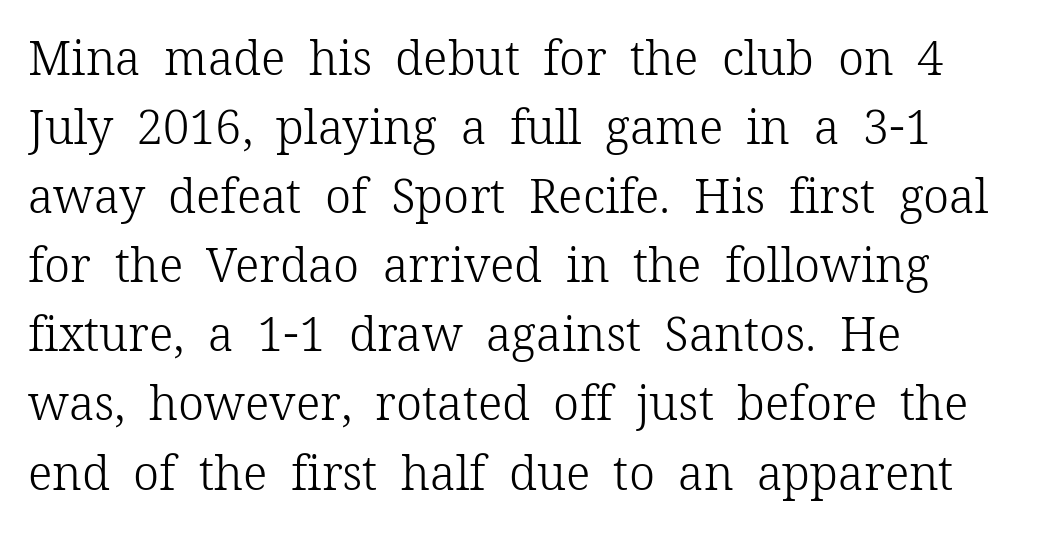
Stem width sits at or under what a default text font uses. This sample is left-justified, so line endings fall wherever the words run out. The type is set solid horizontally, with unmodified tracking. Just letters on the line, the space beneath them empty. Varying glyph widths throughout — classic text-font behaviour. The font family rendered here belongs to the serif group.
